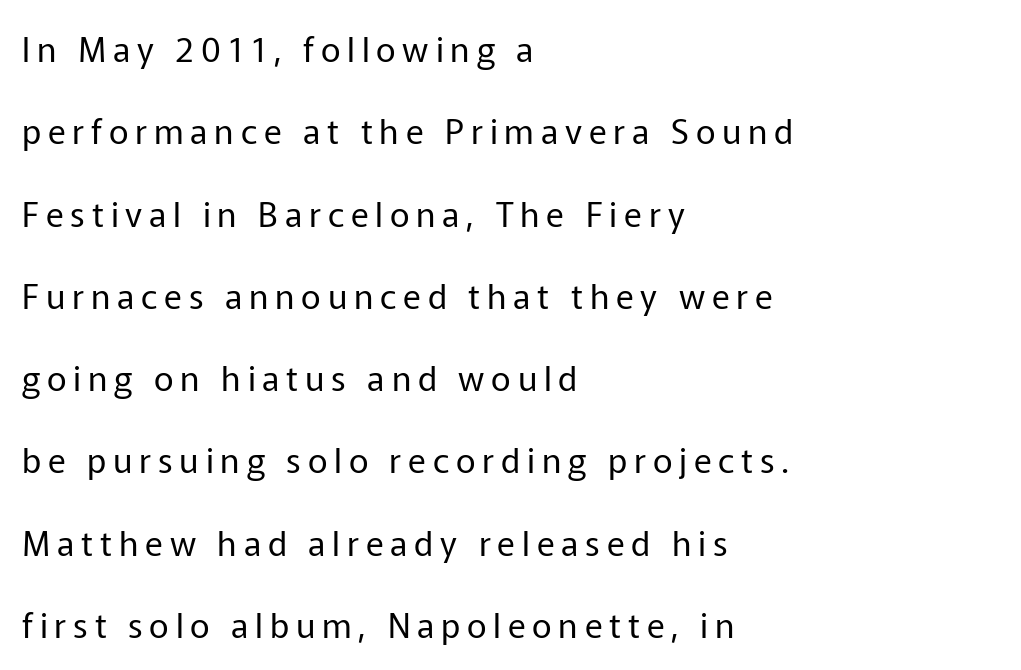
No heavy texture on the line: the type isn't bold. Tracking value appears strongly positive — letters spread wide. Tall strokes in this sample are plumb rather than angled. The string is rendered with underlining switched off.
